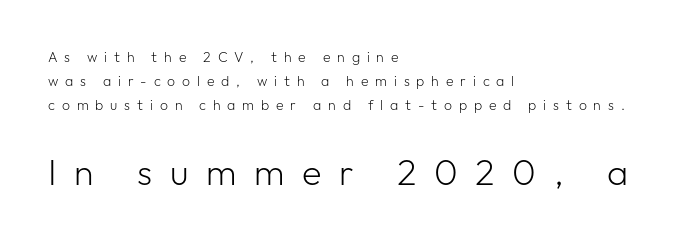
The image shows 36 px light sans-serif type, upright; set left-aligned, line spacing 1.71x, unusually wide letter spacing (+0.49 em), not underlined; the second (bottom) block is 2.57x larger; low stroke contrast and a medium x-height.
